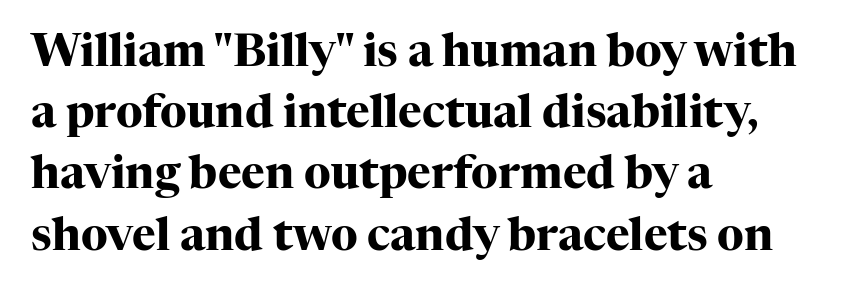
This sample uses plain, unmodified letter spacing. Summary of vertical rhythm: regular, with standard interline spacing. Every stem runs plumb, perpendicular to the baseline. The letters are bold, with thick, heavy strokes. Serifs: yes, visible at the terminals of the letterforms.
